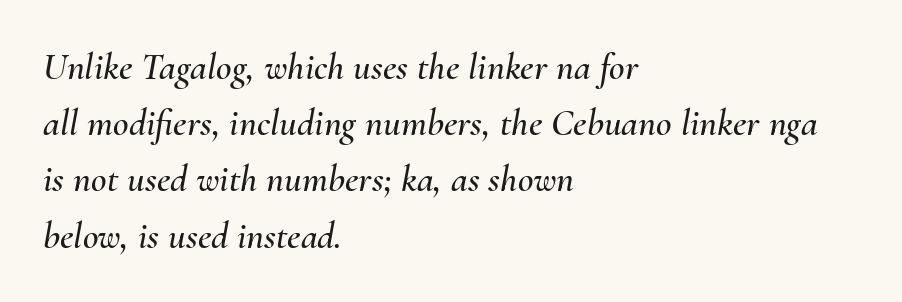
The image shows 38 px text type, italic (leaning right); set left-aligned, normal line spacing (1.48x), normal letter spacing, not underlined; medium stroke contrast and a small x-height.
